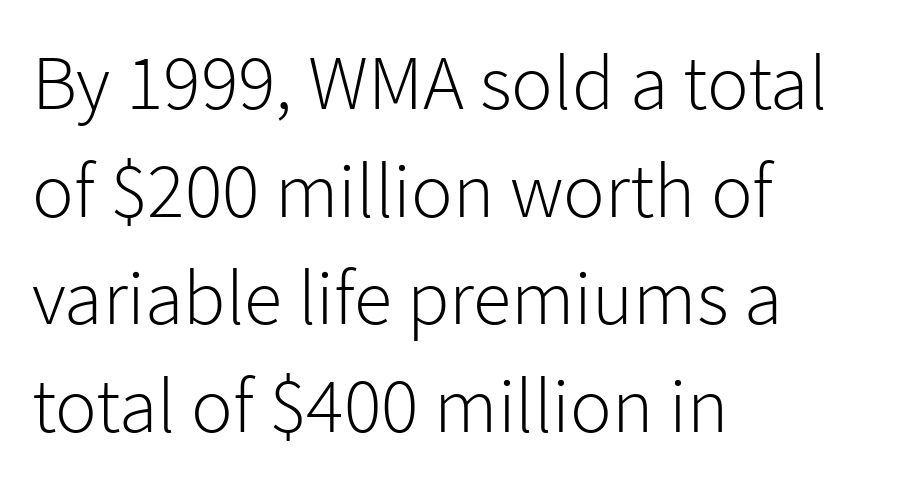
Q: Is the text bold? A: No.
Q: Is the text italic (slanted)? A: No, it is upright.
Q: Is the typeface a serif or a sans-serif typeface? A: Sans-serif.
Q: Is the text underlined? A: No.
Q: How is the paragraph aligned? A: Left-aligned.
Q: Is the spacing between letters normal or unusually wide? A: Normal.
Q: Is the spacing between lines tight, normal or loose? A: Normal.
Q: Width (condensed, normal, or wide)? A: Normal.
Q: Stroke contrast? A: Low.
Q: x-height? A: Medium.
Q: Monospaced? A: No.
